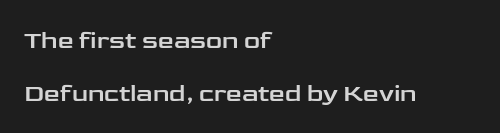
The foot of each line stays bare and open. This sample is left-justified, so line endings fall wherever the words run out. Horizontal bands of white between lines are thick stripes. Nothing unusual about the tracking: characters are spaced as the font intends.
